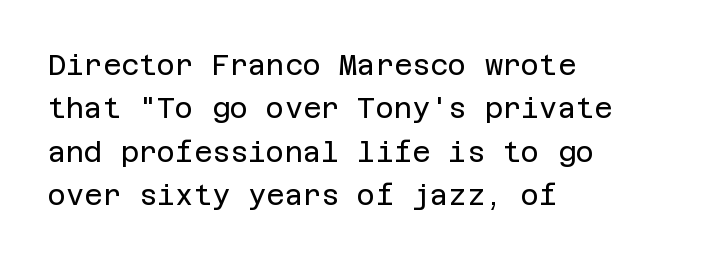
Q: Is the text bold? A: No.
Q: Is the text italic (slanted)? A: No, it is upright.
Q: Is the typeface a serif or a sans-serif typeface? A: Sans-serif.
Q: Is the text underlined? A: No.
Q: How is the paragraph aligned? A: Left-aligned.
Q: Is the spacing between letters normal or unusually wide? A: Normal.
Q: Is the spacing between lines tight, normal or loose? A: Normal.
Q: Width (condensed, normal, or wide)? A: Normal.
Q: Stroke contrast? A: Low.
Q: x-height? A: Large.
